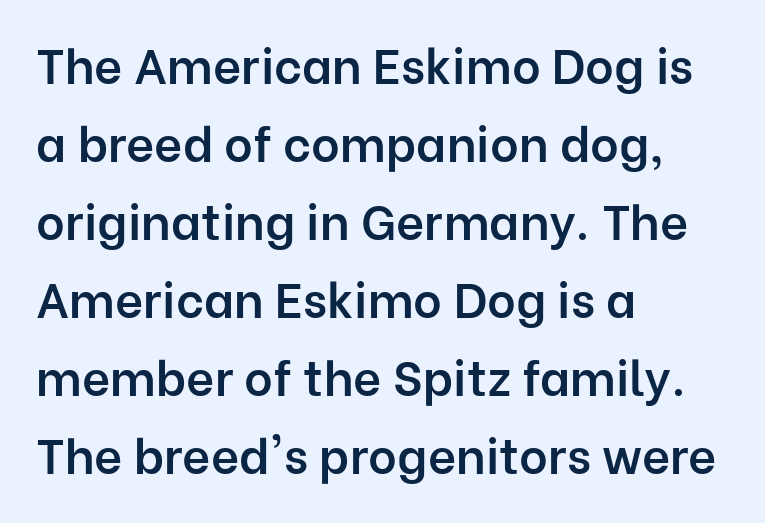
{"serif": "no", "italic": "no", "bold": "semi", "weight": "semibold", "width": "normal", "stroke_contrast": "low", "x_height": "medium", "monospaced": "no", "underline": "no", "align": "left", "line_spacing": "normal", "line_spacing_ratio": 1.59, "letter_spacing": "normal", "letter_spacing_em": 0.0, "glyph_px": 49}
